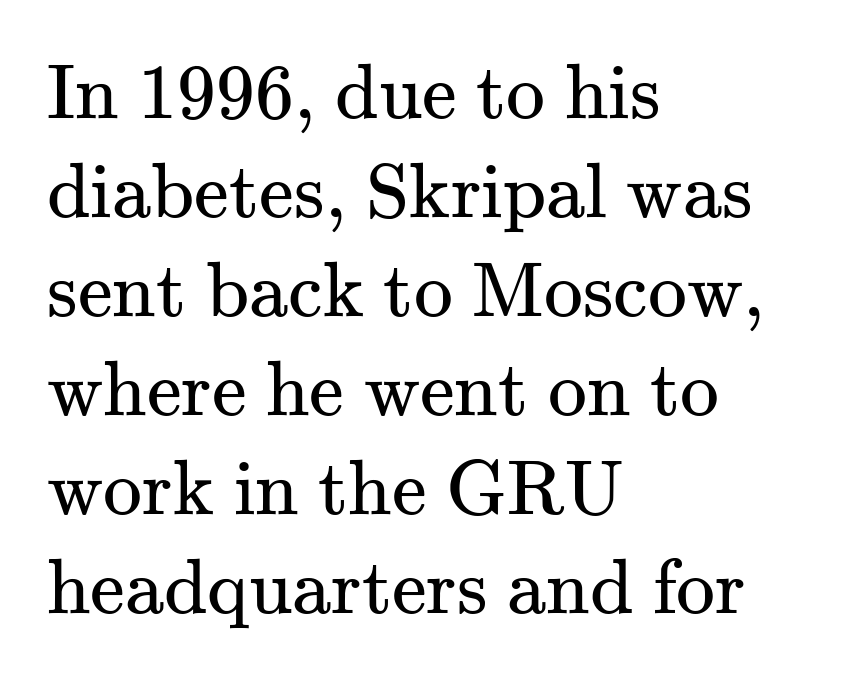
Horizontal alignment here is leftward, the default for most running prose. Stroke terminals: seriffed. The lines sit at an ordinary, default distance from one another. The horizontal fit of the characters is conventional and even.
